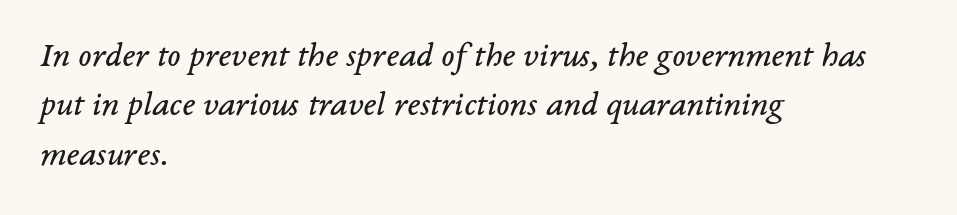
{"serif": "yes", "italic": "yes", "lean": "right", "slant_degrees": 14, "bold": "no", "weight": "regular", "width": "normal", "stroke_contrast": "low", "x_height": "medium", "monospaced": "no", "underline": "no", "align": "left", "line_spacing": "normal", "line_spacing_ratio": 1.41, "letter_spacing": "normal", "letter_spacing_em": 0.0, "glyph_px": 35}
